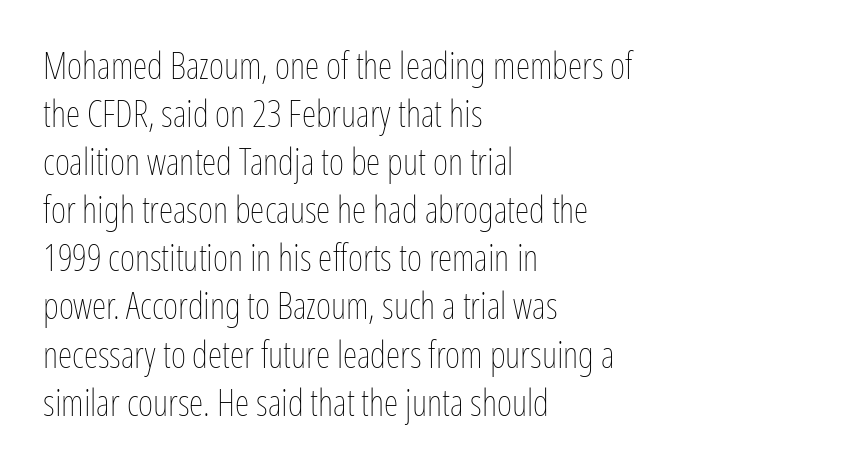
{"italic": "no", "bold": "no", "weight": "thin", "width": "condensed", "stroke_contrast": "low", "x_height": "medium", "monospaced": "no", "underline": "no", "align": "left", "line_spacing": "normal", "line_spacing_ratio": 1.3, "letter_spacing": "normal", "letter_spacing_em": 0.0, "glyph_px": 37}
